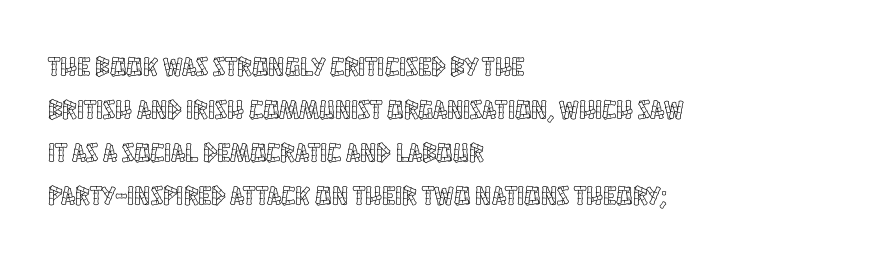
The image shows 27 px text type, upright; set left-aligned, normal line spacing (1.59x), normal letter spacing, not underlined.
